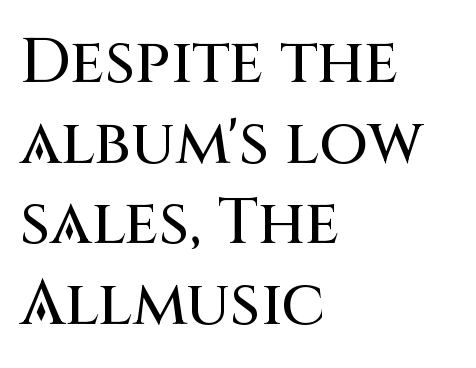
The image shows 63 px sans-serif type, upright; set left-aligned, normal line spacing (1.28x), normal letter spacing, not underlined; medium stroke contrast and a large x-height.
